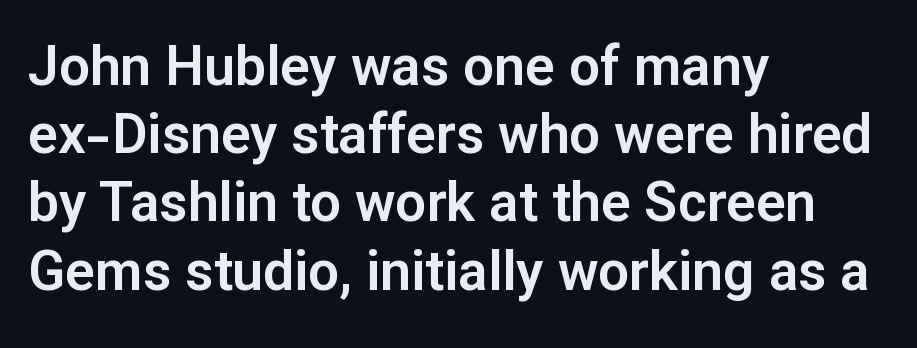
The image shows 55 px sans-serif type, upright; set left-aligned, line spacing 1.24x, normal letter spacing, not underlined; low stroke contrast and a medium x-height.
